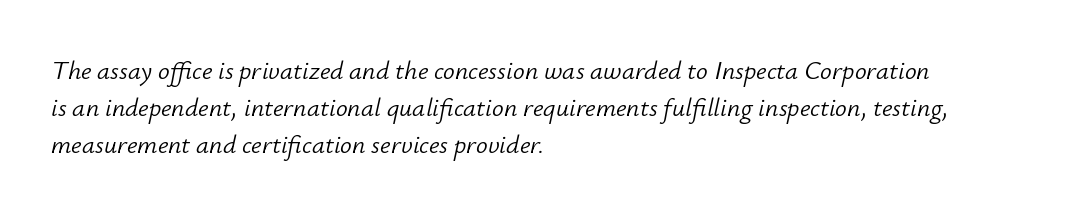
Q: Is the text bold? A: No.
Q: Is the text italic (slanted)? A: Yes, it leans right by about 12 degrees.
Q: Is the text underlined? A: No.
Q: How is the paragraph aligned? A: Left-aligned.
Q: Is the spacing between letters normal or unusually wide? A: Normal.
Q: Is the spacing between lines tight, normal or loose? A: Normal.
